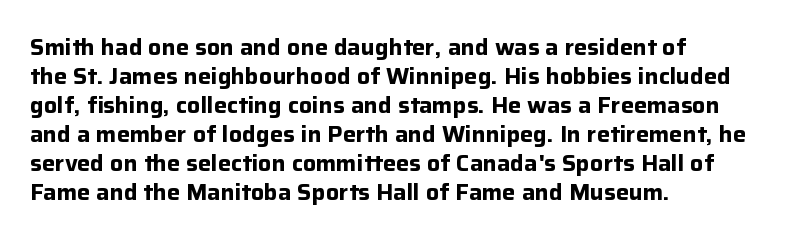
Q: Is the text bold? A: Yes.
Q: Is the text italic (slanted)? A: No, it is upright.
Q: Is the text underlined? A: No.
Q: How is the paragraph aligned? A: Left-aligned.
Q: Is the spacing between letters normal or unusually wide? A: Normal.
Q: Is the spacing between lines tight, normal or loose? A: Normal.
